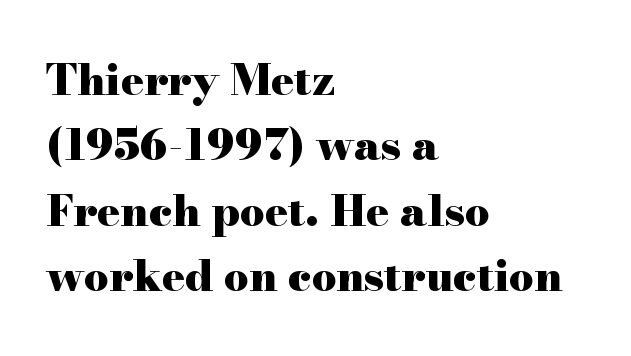
This sample has the flowing, uneven cadence of proportional lettering. Leading matches the norm, producing a regular column. Tracking value appears to be zero — textbook default spacing. Serifs: yes, visible at the terminals of the letterforms. These words are printed bold, with thick strokes throughout.
